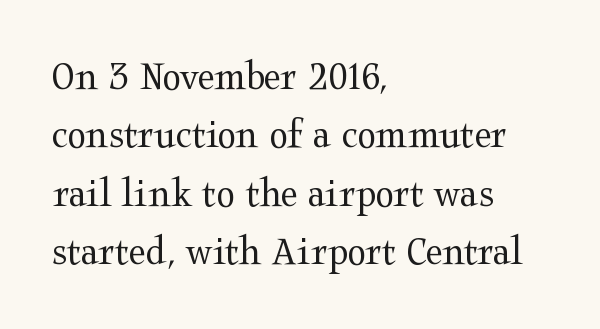
Yep, those are serifs on the letters. Varying glyph widths throughout — classic text-font behaviour. Only glyphs here, with clear space below each row. These glyphs show unthickened strokes, regular width or finer. In terms of leading, this rendering sits right in the middle.
